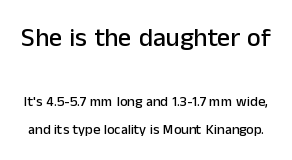
{"italic": "no", "underline": "no", "line_spacing": "loose", "line_spacing_ratio": 1.98, "letter_spacing": "normal", "letter_spacing_em": 0.0, "larger_block": "first", "size_ratio": 1.86, "glyph_px": 26}
